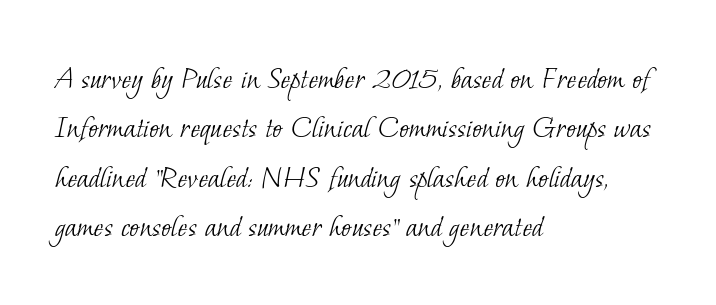
The image shows 33 px light serif type; set left-aligned, normal line spacing (1.5x), normal letter spacing, not underlined; low stroke contrast and a small x-height.
